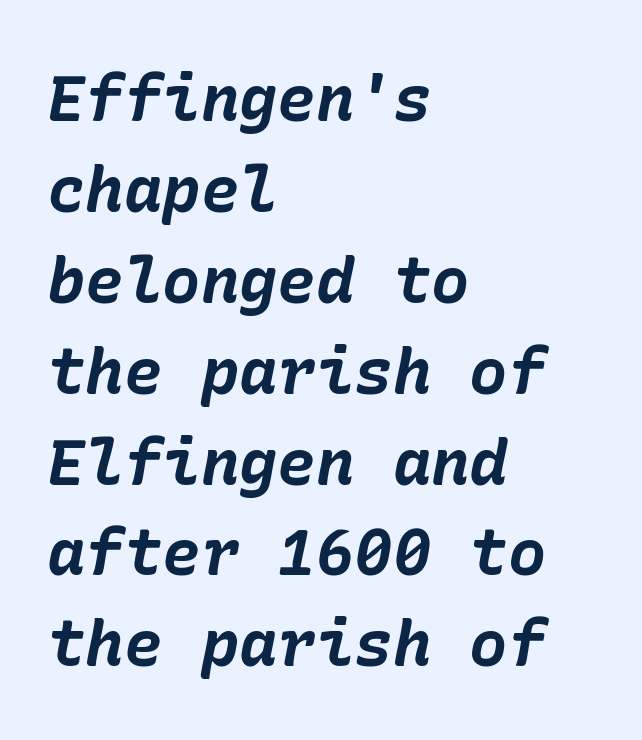
The text block is weighted toward the left margin, trailing off unevenly rightward. Does the weight exceed regular? Yes, all the way to bold. The lettering tilts uniformly, giving the passage an italic look. The passage shown is not underscored anywhere. Line spacing here is normal. The line texture is even and compact thanks to regular tracking.
